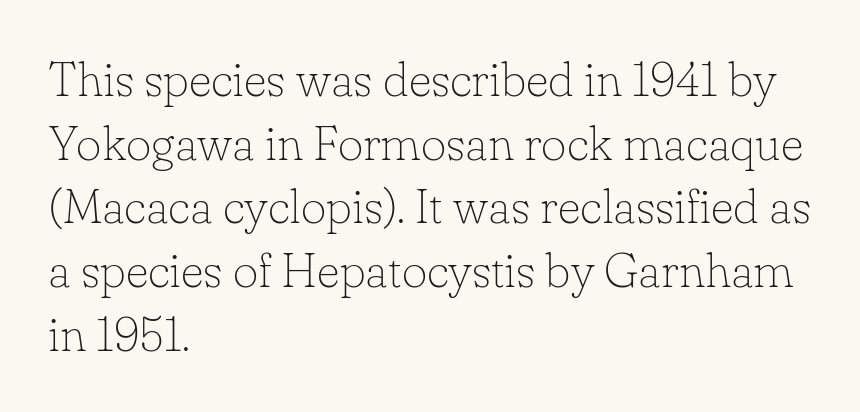
The image shows 49 px thin serif type, upright; set left-aligned, normal line spacing (1.3x), normal letter spacing, not underlined; low stroke contrast and a small x-height.
